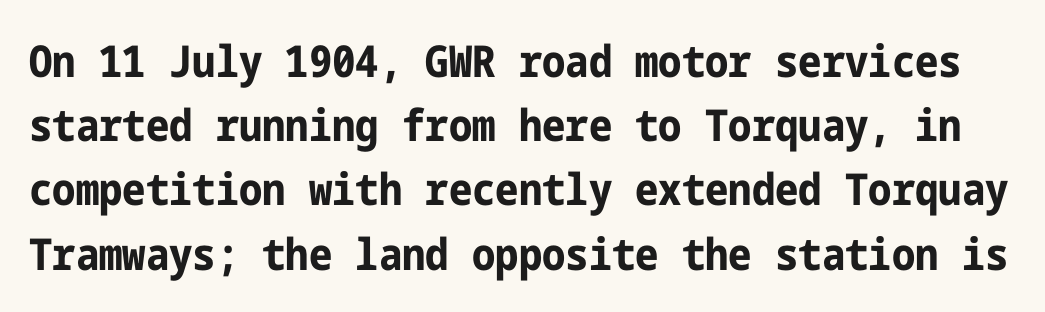
The image shows 44 px bold, condensed sans-serif type, upright; set normal line spacing (1.46x), normal letter spacing, not underlined; low stroke contrast and a medium x-height.
